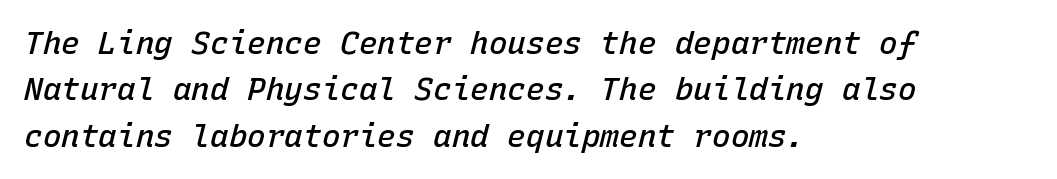
Q: Is the text bold? A: Semi-bold.
Q: Is the text italic (slanted)? A: Yes, it leans right by about 15 degrees.
Q: Is the text underlined? A: No.
Q: How is the paragraph aligned? A: Left-aligned.
Q: Is the spacing between letters normal or unusually wide? A: Normal.
Q: Is the spacing between lines tight, normal or loose? A: Normal.
Q: Width (condensed, normal, or wide)? A: Normal.
Q: Stroke contrast? A: Low.
Q: x-height? A: Medium.
Q: Monospaced? A: Yes.
